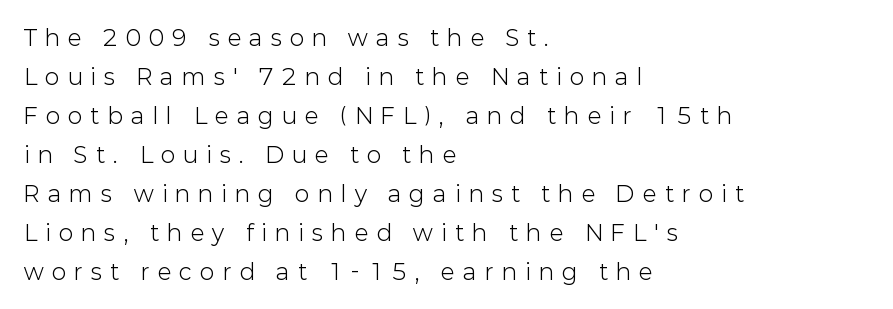
Q: Is the text bold? A: No.
Q: Is the text italic (slanted)? A: No, it is upright.
Q: Is the text underlined? A: No.
Q: How is the paragraph aligned? A: Left-aligned.
Q: Is the spacing between letters normal or unusually wide? A: Unusually wide.
